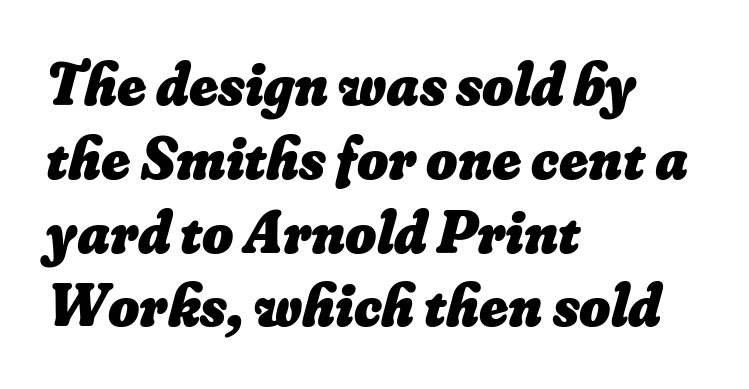
{"bold": "yes", "weight": "heavy", "width": "normal", "stroke_contrast": "low", "x_height": "small", "monospaced": "no", "underline": "no", "align": "left", "line_spacing_ratio": 1.23, "letter_spacing": "normal", "letter_spacing_em": 0.0, "glyph_px": 60}
